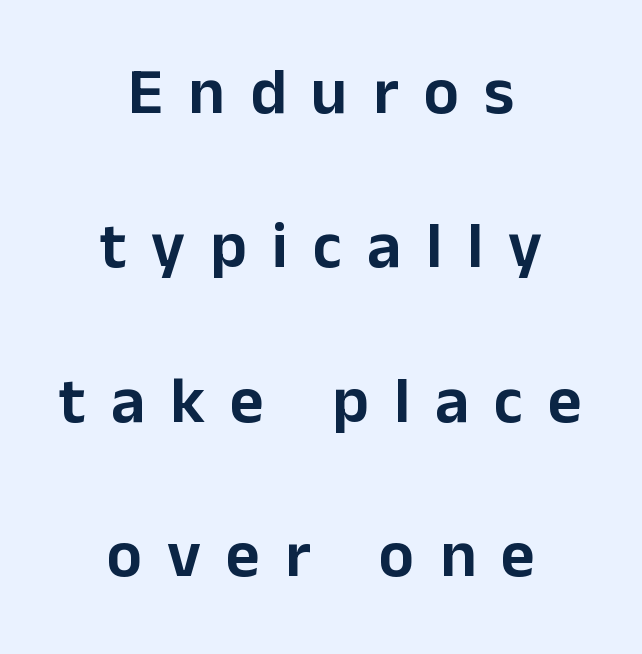
Varying glyph widths throughout — classic text-font behaviour. These lines have a slow, spaced-out rhythm from letter to letter. How would I describe the line gaps? Wide and relaxed. The axis of the letterforms is exactly vertical.
